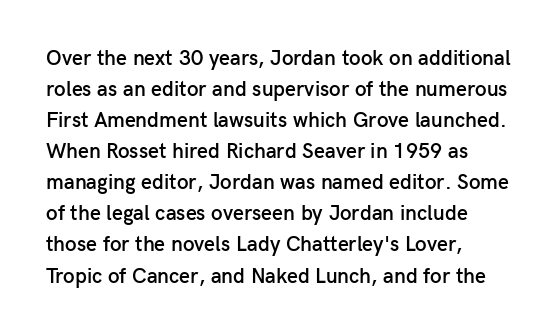
Q: Is the text bold? A: Semi-bold.
Q: Is the text italic (slanted)? A: No, it is upright.
Q: Is the text underlined? A: No.
Q: How is the paragraph aligned? A: Left-aligned.
Q: Is the spacing between letters normal or unusually wide? A: Normal.
Q: Is the spacing between lines tight, normal or loose? A: Normal.
